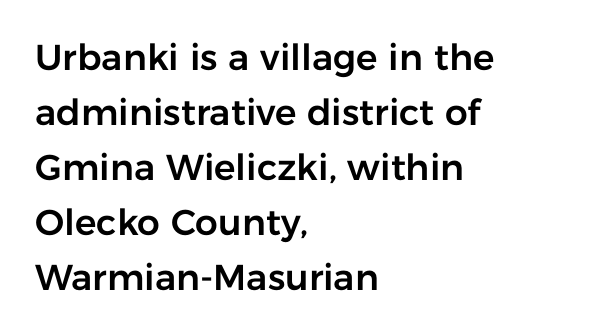
{"serif": "no", "italic": "no", "width": "normal", "stroke_contrast": "low", "x_height": "medium", "monospaced": "no", "underline": "no", "align": "left", "line_spacing": "normal", "line_spacing_ratio": 1.53, "letter_spacing": "normal", "letter_spacing_em": 0.0, "glyph_px": 36}
